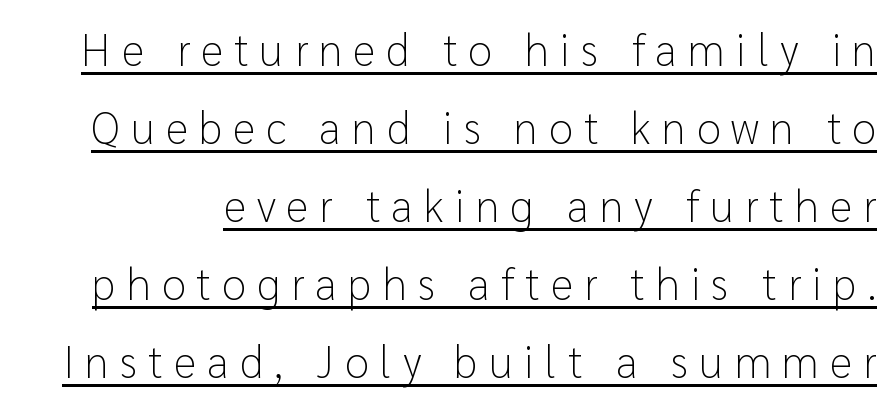
Q: Is the text bold? A: No.
Q: Is the text italic (slanted)? A: No, it is upright.
Q: Is the typeface a serif or a sans-serif typeface? A: Sans-serif.
Q: Is the text underlined? A: Yes.
Q: Is the spacing between letters normal or unusually wide? A: Unusually wide.
Q: Width (condensed, normal, or wide)? A: Normal.
Q: Stroke contrast? A: Low.
Q: x-height? A: Medium.
Q: Monospaced? A: No.
